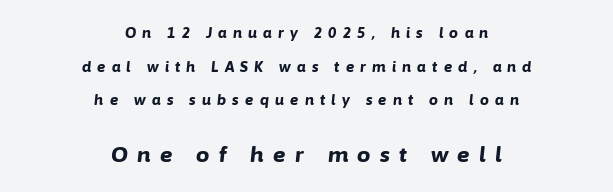
Q: Is the text bold? A: Yes.
Q: Is the text italic (slanted)? A: Yes, it leans right by about 6 degrees.
Q: Is the text underlined? A: No.
Q: How is the paragraph aligned? A: Centered.
Q: Is the spacing between letters normal or unusually wide? A: Unusually wide.
Q: Is the spacing between lines tight, normal or loose? A: Loose.
Q: Which block of text is set in a larger size, the first (top) or the second (bottom)? A: The second (bottom) one.
